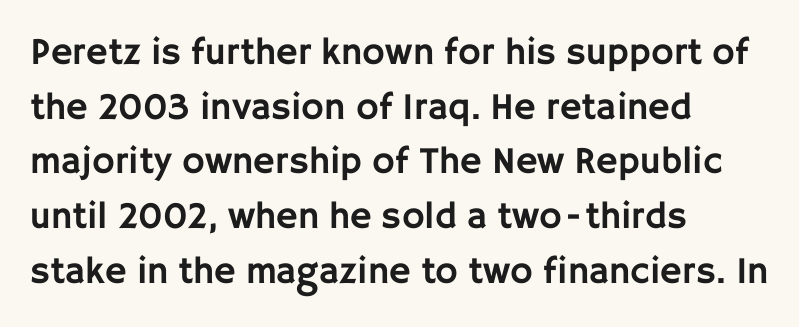
Q: Is the text italic (slanted)? A: No, it is upright.
Q: Is the typeface a serif or a sans-serif typeface? A: Sans-serif.
Q: Is the text underlined? A: No.
Q: How is the paragraph aligned? A: Left-aligned.
Q: Is the spacing between letters normal or unusually wide? A: Normal.
Q: Is the spacing between lines tight, normal or loose? A: Normal.
Q: Width (condensed, normal, or wide)? A: Normal.
Q: Stroke contrast? A: Low.
Q: x-height? A: Large.
Q: Monospaced? A: No.
